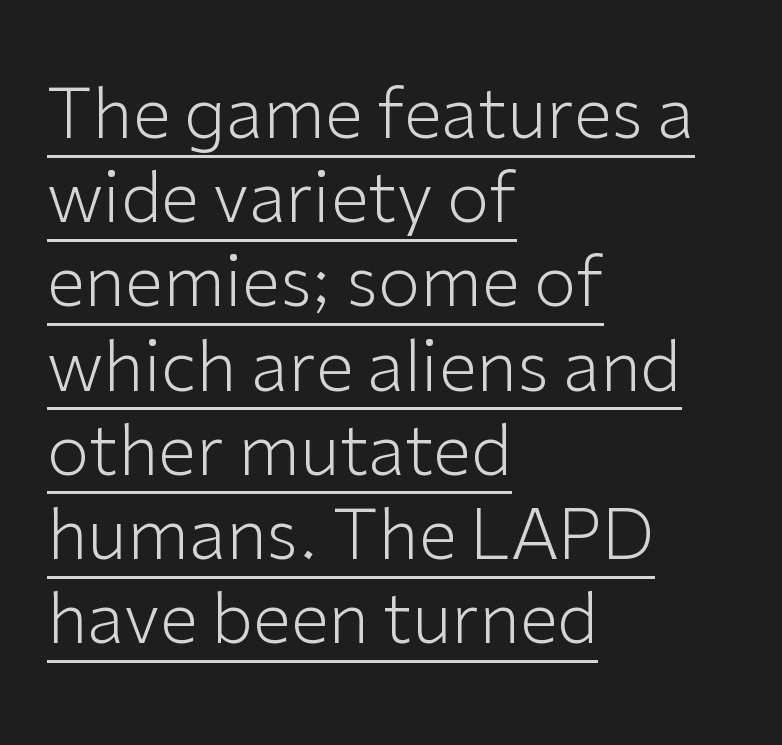
{"serif": "no", "italic": "no", "bold": "no", "weight": "light", "width": "normal", "stroke_contrast": "low", "x_height": "medium", "monospaced": "no", "underline": "yes", "align": "left", "line_spacing_ratio": 1.22, "letter_spacing": "normal", "letter_spacing_em": 0.0, "glyph_px": 69}
